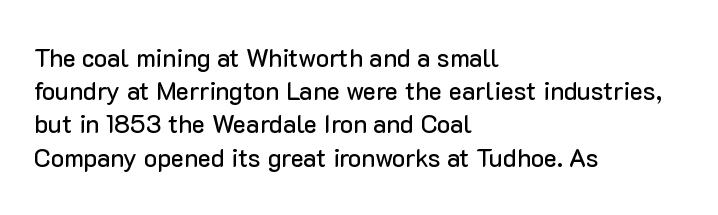
The image shows 25 px text type, upright; set left-aligned, normal line spacing (1.33x), normal letter spacing, not underlined.
